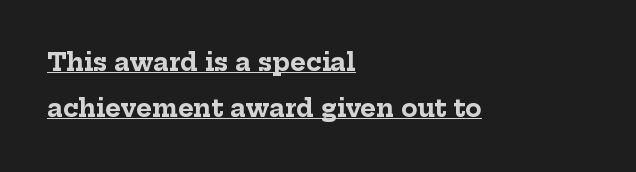
The image shows 24 px bold type, upright; set left-aligned, loose line spacing (1.93x), normal letter spacing, underlined.
